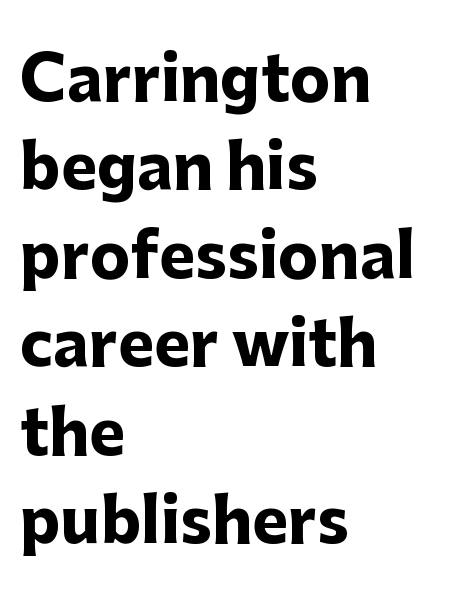
Q: Is the text bold? A: Yes.
Q: Is the text italic (slanted)? A: No, it is upright.
Q: Is the typeface a serif or a sans-serif typeface? A: Sans-serif.
Q: Is the text underlined? A: No.
Q: How is the paragraph aligned? A: Left-aligned.
Q: Is the spacing between letters normal or unusually wide? A: Normal.
Q: Is the spacing between lines tight, normal or loose? A: Normal.
Q: Width (condensed, normal, or wide)? A: Normal.
Q: Stroke contrast? A: Low.
Q: x-height? A: Medium.
Q: Monospaced? A: No.
